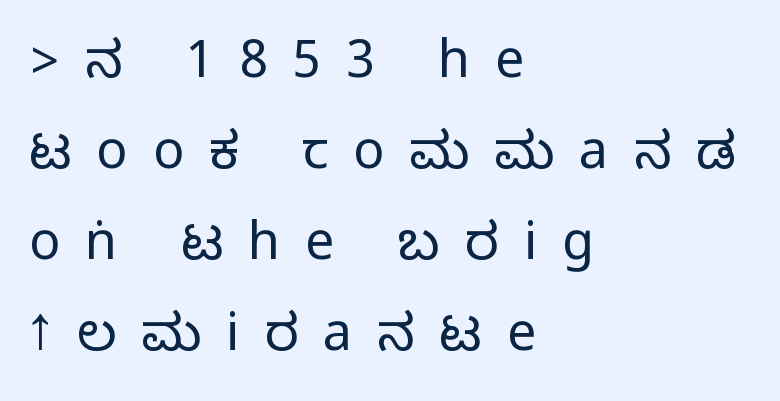
Just letters on the line, the space beneath them empty. Proportional: the letters do not fall into vertical columns. Typeset ragged right — the left edge is the straight one. Unlike italic type, these characters show no tilt at all.
